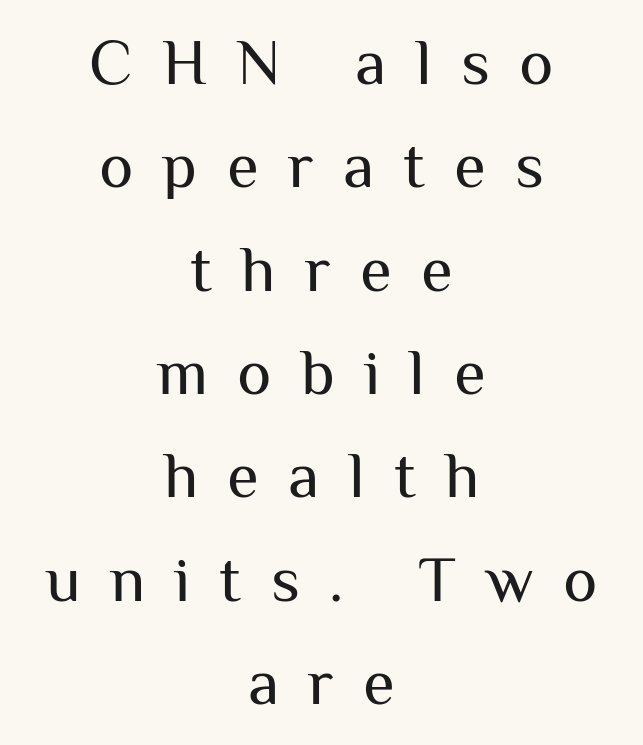
The image shows 65 px regular-weight sans-serif type, upright; set centered, normal line spacing (1.59x), unusually wide letter spacing (+0.45 em), not underlined; medium stroke contrast and a medium x-height.
